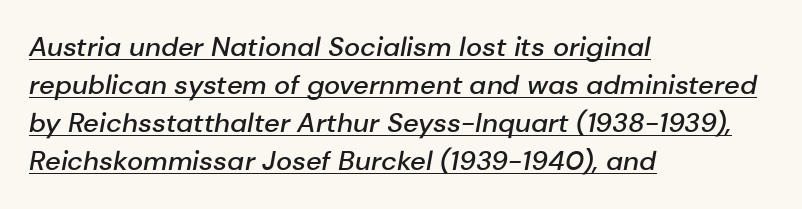
{"italic": "yes", "lean": "right", "slant_degrees": 10, "bold": "semi", "underline": "yes", "align": "left", "line_spacing": "normal", "line_spacing_ratio": 1.41, "letter_spacing": "normal", "letter_spacing_em": 0.0, "glyph_px": 27}
